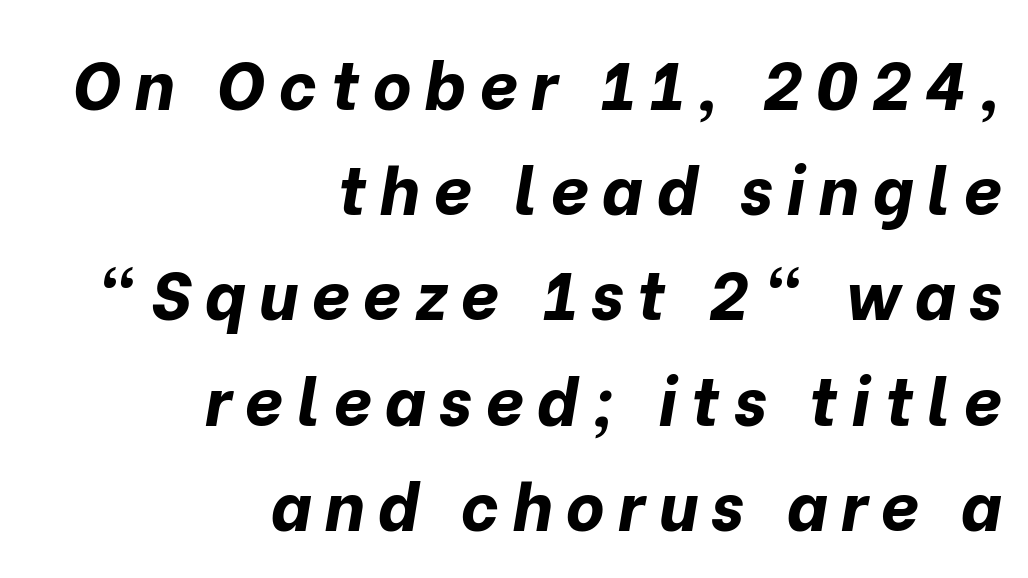
{"italic": "yes", "lean": "right", "slant_degrees": 10, "bold": "yes", "weight": "bold", "width": "normal", "stroke_contrast": "low", "x_height": "medium", "monospaced": "no", "underline": "no", "align": "right", "line_spacing": "normal", "line_spacing_ratio": 1.57, "letter_spacing": "wide", "letter_spacing_em": 0.2, "glyph_px": 67}
